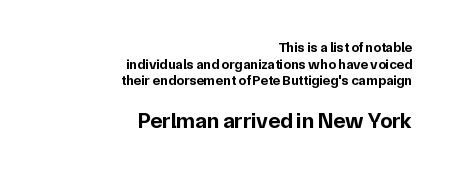
Q: Is the text bold? A: Yes.
Q: Is the text italic (slanted)? A: No, it is upright.
Q: Is the text underlined? A: No.
Q: How is the paragraph aligned? A: Right-aligned.
Q: Is the spacing between letters normal or unusually wide? A: Normal.
Q: Which block of text is set in a larger size, the first (top) or the second (bottom)? A: The second (bottom) one.
